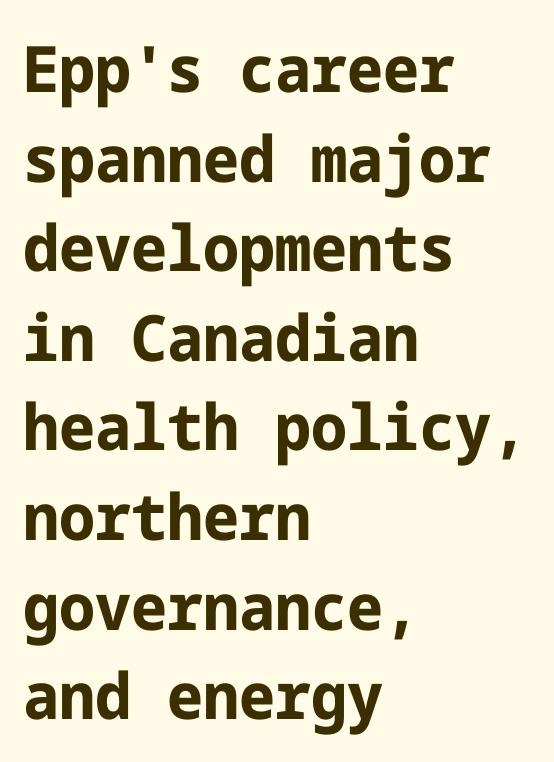
Q: Is the text bold? A: Yes.
Q: Is the text italic (slanted)? A: No, it is upright.
Q: Is the typeface a serif or a sans-serif typeface? A: Sans-serif.
Q: Is the text underlined? A: No.
Q: How is the paragraph aligned? A: Left-aligned.
Q: Is the spacing between letters normal or unusually wide? A: Normal.
Q: Is the spacing between lines tight, normal or loose? A: Normal.
Q: Width (condensed, normal, or wide)? A: Normal.
Q: Stroke contrast? A: Low.
Q: x-height? A: Medium.
